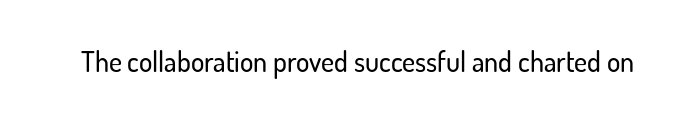
The image shows 28 px sans-serif type, upright; set normal letter spacing, not underlined; low stroke contrast and a small x-height.
